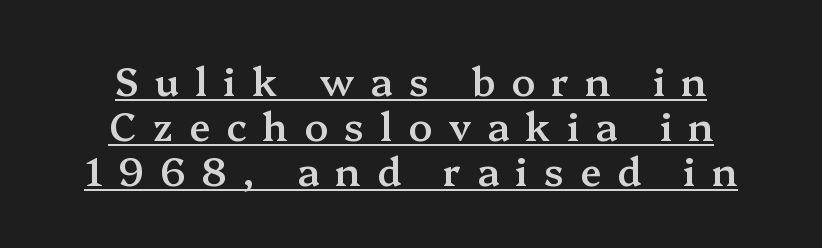
Q: Is the text bold? A: Semi-bold.
Q: Is the text italic (slanted)? A: No, it is upright.
Q: Is the typeface a serif or a sans-serif typeface? A: Serif.
Q: Is the text underlined? A: Yes.
Q: How is the paragraph aligned? A: Centered.
Q: Is the spacing between letters normal or unusually wide? A: Unusually wide.
Q: Is the spacing between lines tight, normal or loose? A: Tight.
Q: Width (condensed, normal, or wide)? A: Normal.
Q: Stroke contrast? A: Medium.
Q: x-height? A: Medium.
Q: Monospaced? A: No.
